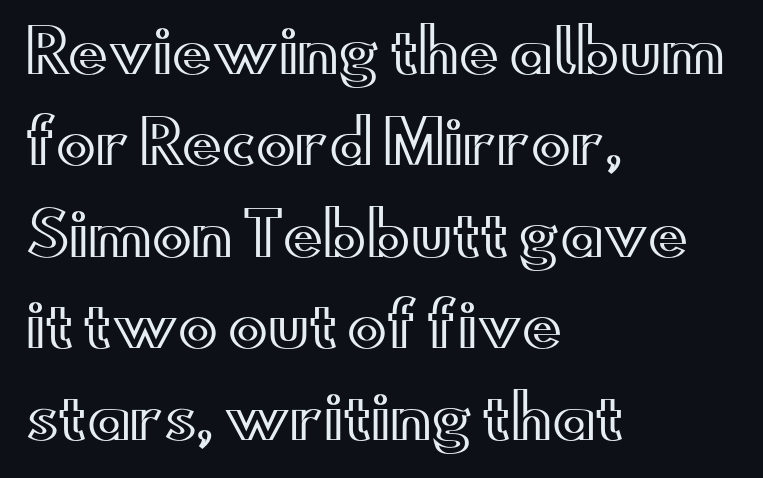
Q: Is the text italic (slanted)? A: No, it is upright.
Q: Is the text underlined? A: No.
Q: How is the paragraph aligned? A: Left-aligned.
Q: Is the spacing between letters normal or unusually wide? A: Normal.
Q: Is the spacing between lines tight, normal or loose? A: Normal.
Q: Width (condensed, normal, or wide)? A: Wide.
Q: x-height? A: Small.
Q: Monospaced? A: No.
